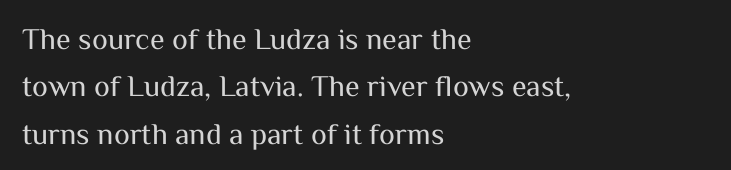
Q: Is the text bold? A: No.
Q: Is the text italic (slanted)? A: No, it is upright.
Q: Is the typeface a serif or a sans-serif typeface? A: Sans-serif.
Q: Is the text underlined? A: No.
Q: How is the paragraph aligned? A: Left-aligned.
Q: Is the spacing between letters normal or unusually wide? A: Normal.
Q: Is the spacing between lines tight, normal or loose? A: Normal.
Q: Width (condensed, normal, or wide)? A: Normal.
Q: Stroke contrast? A: Medium.
Q: x-height? A: Medium.
Q: Monospaced? A: No.
